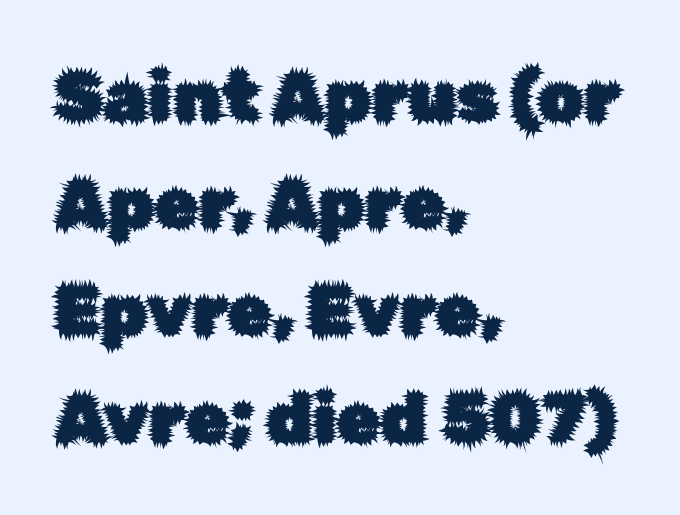
Q: Is the text italic (slanted)? A: No, it is upright.
Q: Is the typeface a serif or a sans-serif typeface? A: Sans-serif.
Q: Is the text underlined? A: No.
Q: How is the paragraph aligned? A: Left-aligned.
Q: Is the spacing between letters normal or unusually wide? A: Normal.
Q: Is the spacing between lines tight, normal or loose? A: Normal.
Q: Width (condensed, normal, or wide)? A: Normal.
Q: Stroke contrast? A: Low.
Q: x-height? A: Medium.
Q: Monospaced? A: No.
